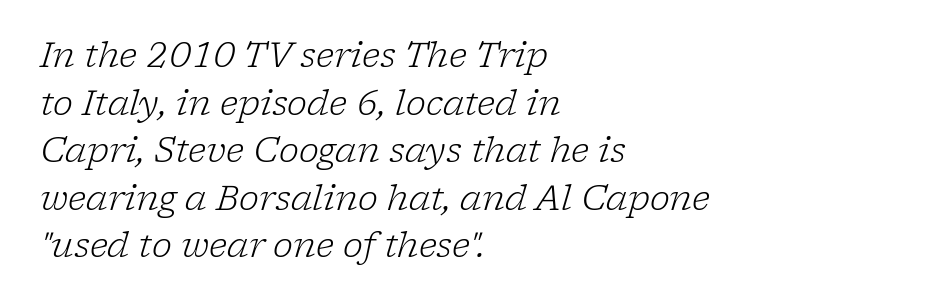
{"serif": "yes", "italic": "yes", "lean": "right", "slant_degrees": 17, "bold": "no", "weight": "light", "width": "normal", "stroke_contrast": "low", "x_height": "medium", "monospaced": "no", "underline": "no", "align": "left", "line_spacing": "normal", "line_spacing_ratio": 1.4, "letter_spacing": "normal", "letter_spacing_em": 0.0, "glyph_px": 34}
